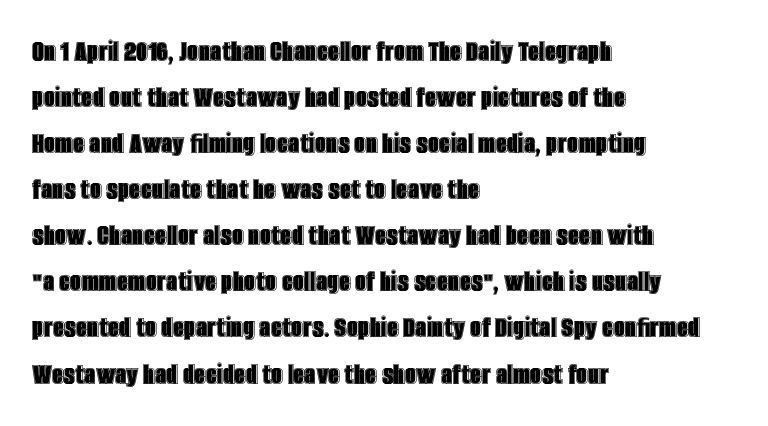
{"italic": "no", "width": "condensed", "x_height": "large", "monospaced": "no", "underline": "no", "align": "left", "line_spacing": "normal", "line_spacing_ratio": 1.44, "letter_spacing": "normal", "letter_spacing_em": 0.0, "glyph_px": 32}
